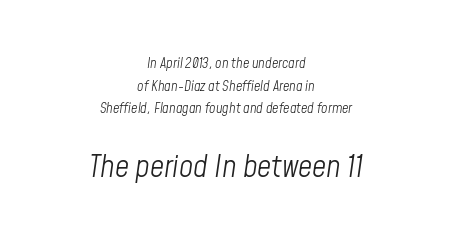
Neither beginnings nor endings align; midpoints do. The specimen reads as italic at a glance. Here the designer chose a conventional face with non-uniform glyph widths. The typeface has the unassuming heft of standard copy or less. A normal amount of white space separates one row of letters from the next. Between these two stacked blocks, the lower one wins on size.
